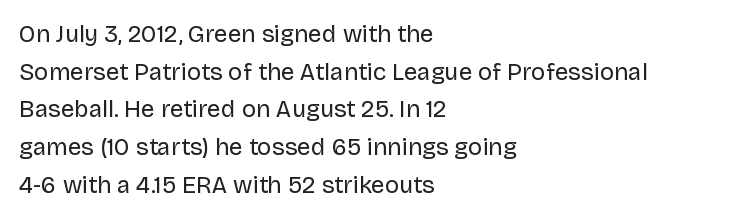
The setting favours the left margin, as ordinary paragraphs usually do. The face looks like a standard text weight, possibly lighter. Each row of text sits above clean, open space. Posture: straight, roman, zero tilt.
